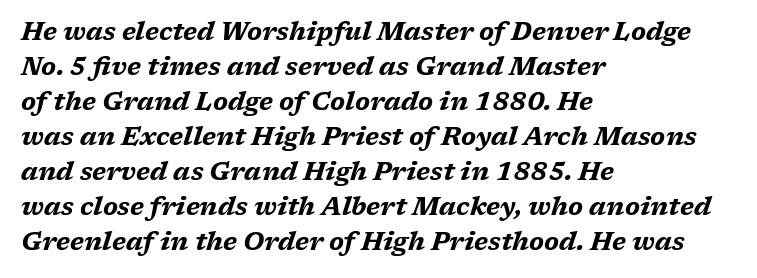
Q: Is the text bold? A: Yes.
Q: Is the text italic (slanted)? A: Yes, it leans right by about 17 degrees.
Q: Is the text underlined? A: No.
Q: How is the paragraph aligned? A: Left-aligned.
Q: Is the spacing between letters normal or unusually wide? A: Normal.
Q: Is the spacing between lines tight, normal or loose? A: Normal.
